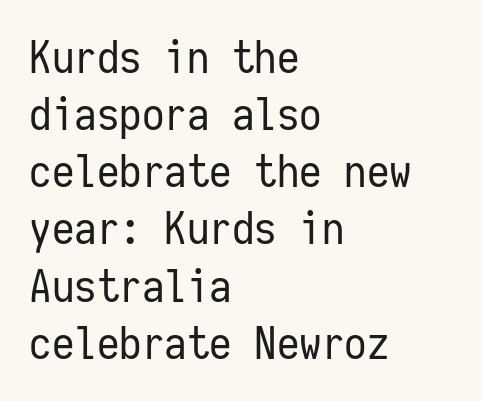
Q: Is the text bold? A: No.
Q: Is the text italic (slanted)? A: No, it is upright.
Q: Is the typeface a serif or a sans-serif typeface? A: Sans-serif.
Q: Is the text underlined? A: No.
Q: How is the paragraph aligned? A: Left-aligned.
Q: Is the spacing between letters normal or unusually wide? A: Normal.
Q: Is the spacing between lines tight, normal or loose? A: Normal.
Q: Width (condensed, normal, or wide)? A: Condensed.
Q: Stroke contrast? A: Low.
Q: x-height? A: Medium.
Q: Monospaced? A: Yes.
